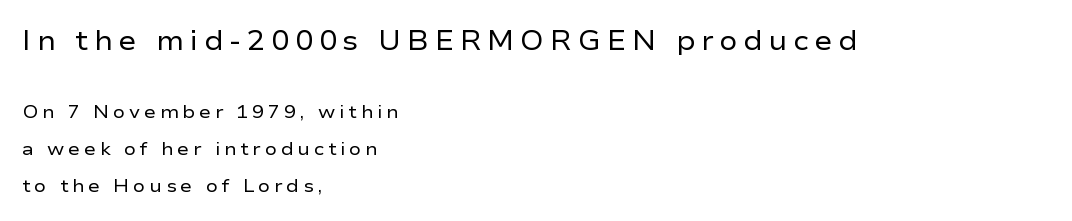
{"italic": "no", "bold": "no", "underline": "no", "align": "left", "line_spacing": "loose", "line_spacing_ratio": 2.05, "letter_spacing": "wide", "letter_spacing_em": 0.21, "larger_block": "first", "size_ratio": 1.5, "glyph_px": 27}
